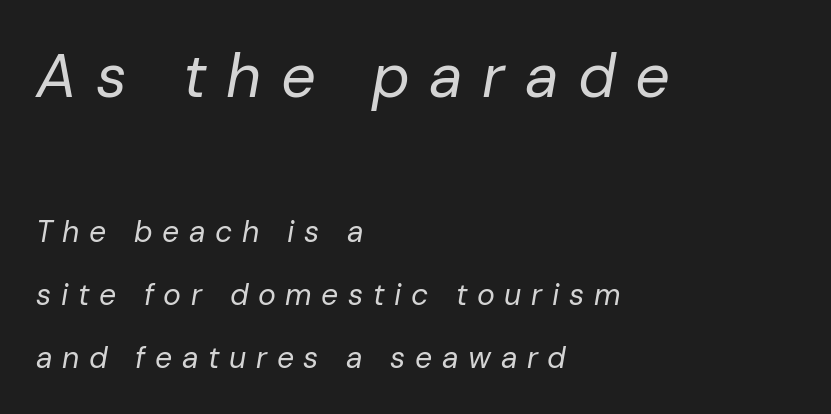
The image shows 61 px regular-weight type, italic (leaning right); set left-aligned, loose line spacing (2.09x), unusually wide letter spacing (+0.32 em), not underlined; the first (top) block is 2.03x larger; low stroke contrast and a medium x-height.
